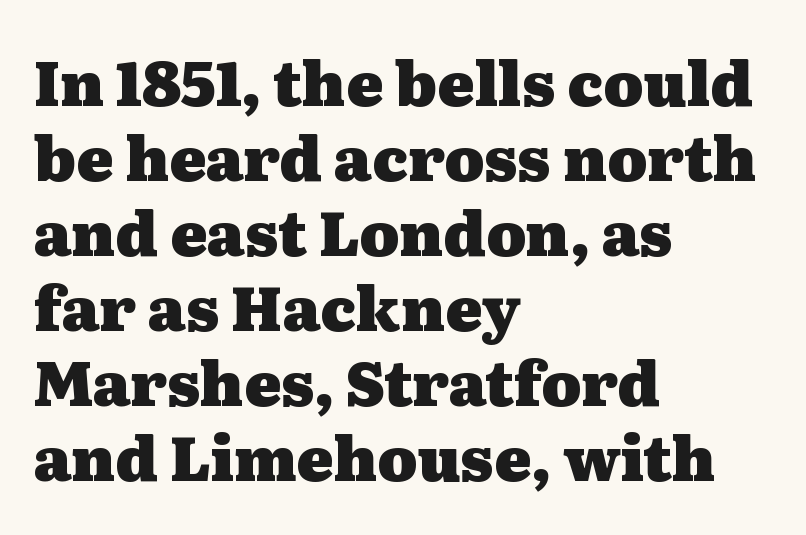
Q: Is the text bold? A: Yes.
Q: Is the text italic (slanted)? A: No, it is upright.
Q: Is the typeface a serif or a sans-serif typeface? A: Serif.
Q: Is the text underlined? A: No.
Q: How is the paragraph aligned? A: Left-aligned.
Q: Is the spacing between letters normal or unusually wide? A: Normal.
Q: Width (condensed, normal, or wide)? A: Wide.
Q: Stroke contrast? A: Medium.
Q: x-height? A: Medium.
Q: Monospaced? A: No.
